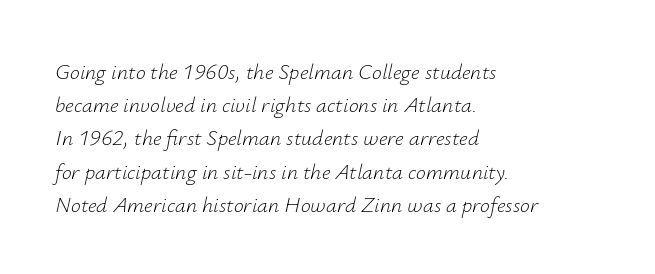
The image shows 22 px text type, italic (leaning right); set left-aligned, normal line spacing (1.51x), normal letter spacing, not underlined.
